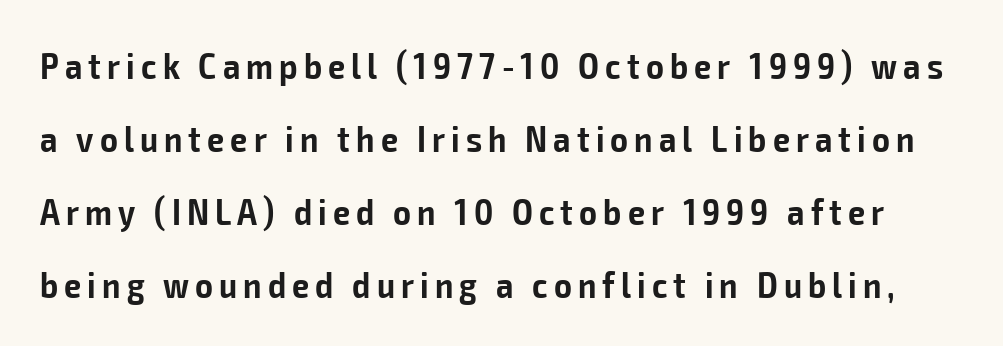
Observe the absence of serifs on each vertical stroke in this sample. Rule under the text: the space is simply empty. This is the in-between weight designers call semibold or demi. This sample has the flowing, uneven cadence of proportional lettering. Students, observe: this is what heavily led, spacious text looks like.
